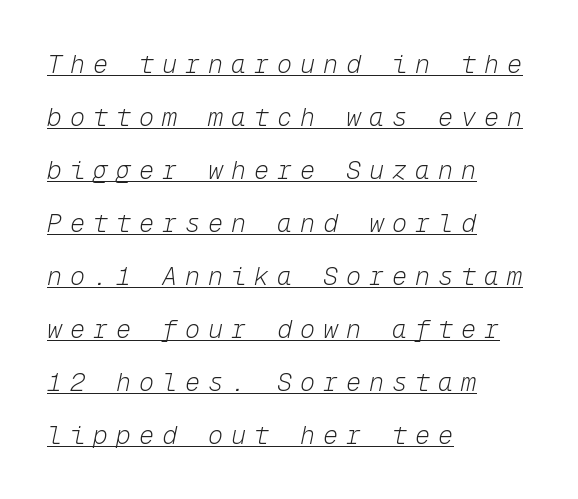
{"italic": "yes", "lean": "right", "slant_degrees": 12, "bold": "no", "underline": "yes", "align": "left", "line_spacing": "loose", "line_spacing_ratio": 2.12, "letter_spacing": "wide", "letter_spacing_em": 0.32, "glyph_px": 25}
